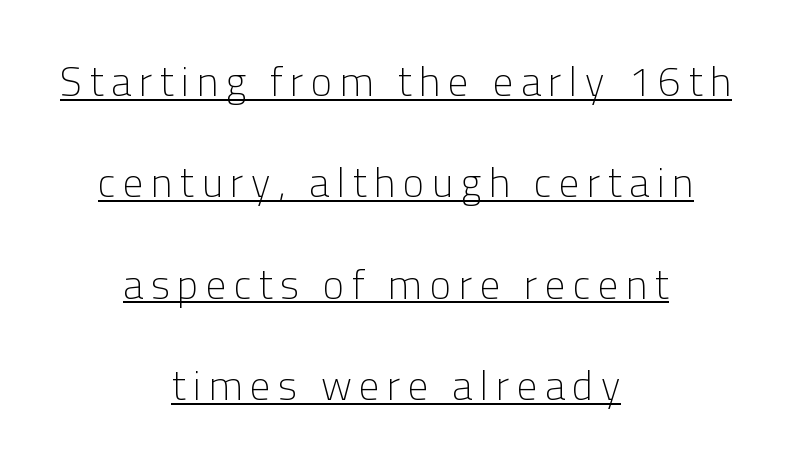
Q: Is the text bold? A: No.
Q: Is the text italic (slanted)? A: No, it is upright.
Q: Is the typeface a serif or a sans-serif typeface? A: Sans-serif.
Q: Is the text underlined? A: Yes.
Q: How is the paragraph aligned? A: Centered.
Q: Is the spacing between lines tight, normal or loose? A: Loose.
Q: Width (condensed, normal, or wide)? A: Normal.
Q: Stroke contrast? A: Low.
Q: x-height? A: Medium.
Q: Monospaced? A: No.
